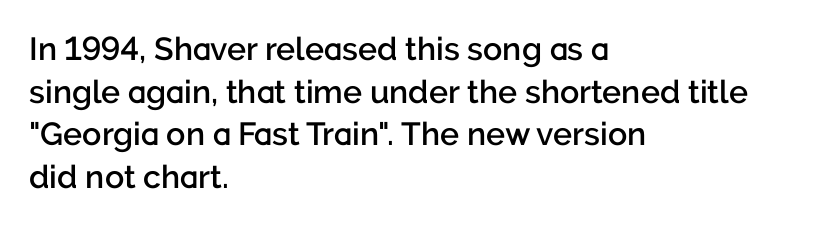
These lines are rendered in a variable-pitch font. This sample keeps an unexceptional amount of space between lines. Observe the absence of serifs on each vertical stroke in this sample. Designer's note — italics off, roman on. No extra tracking has been applied to these lines. Where is the straight margin? On the left.
